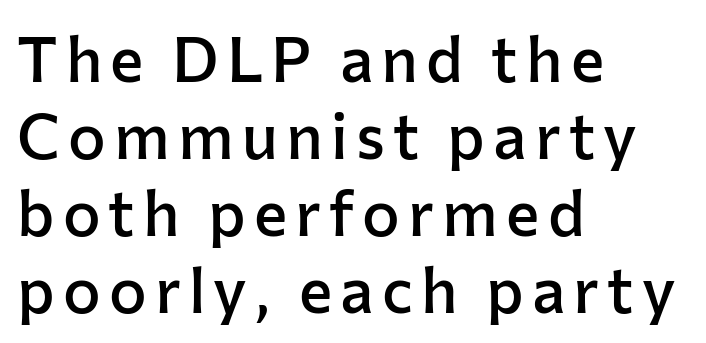
The baseline area is clear. Think of a printed novel: that variable character pitch is what you see here. A typesetter would mark this as roman, not italic. The passage is arranged the way most books set body copy — flush left. The face used here is a sans, in the tradition of grotesques and geometrics.
